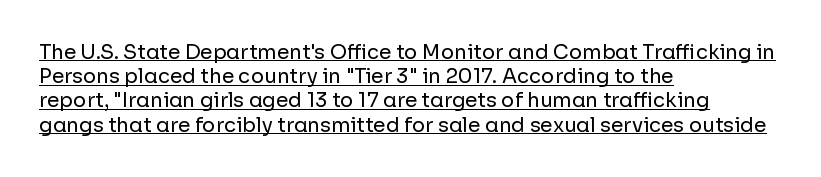
The image shows 20 px text type, upright; set left-aligned, line spacing 1.21x, normal letter spacing, underlined.
